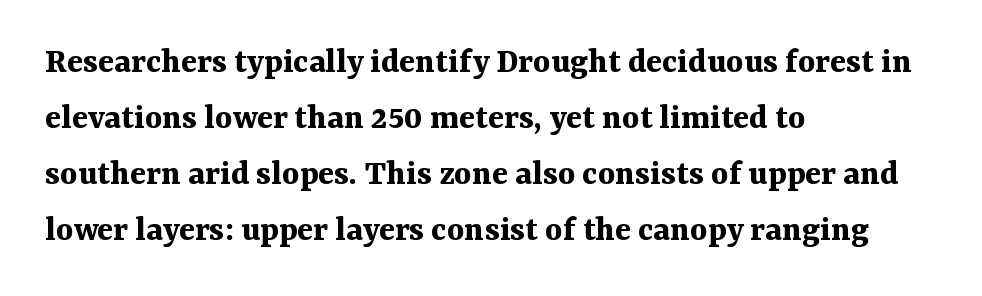
The image shows 37 px bold serif type, upright; set left-aligned, normal line spacing (1.51x), normal letter spacing, not underlined; medium stroke contrast and a medium x-height.
